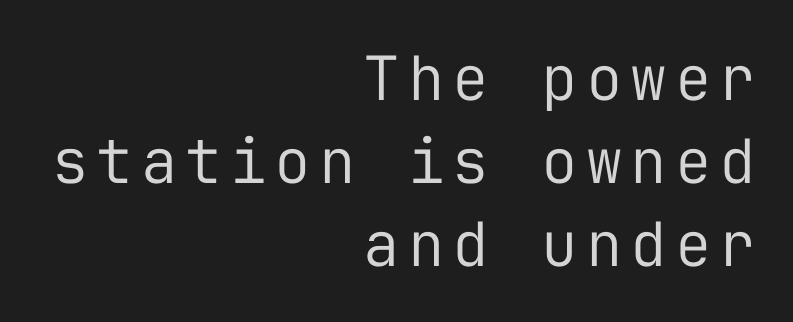
Q: Is the text bold? A: No.
Q: Is the text italic (slanted)? A: No, it is upright.
Q: Is the typeface a serif or a sans-serif typeface? A: Sans-serif.
Q: Is the text underlined? A: No.
Q: How is the paragraph aligned? A: Right-aligned.
Q: Is the spacing between lines tight, normal or loose? A: Normal.
Q: Width (condensed, normal, or wide)? A: Normal.
Q: Stroke contrast? A: Low.
Q: x-height? A: Medium.
Q: Monospaced? A: Yes.
